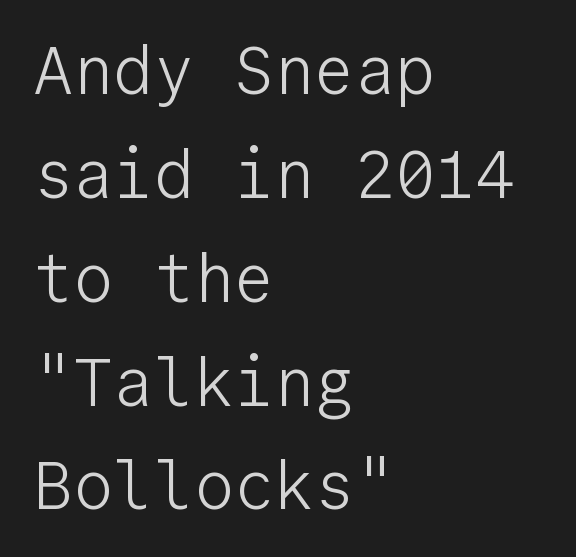
The typesetting does not lean heavy: it is not bold. The letters sit at their default tracking, neither squeezed nor spread. The passage shown is not underscored anywhere. Regarding serifs, this sample does without them. A typesetter would call this monospace, since all characters share one set width.
